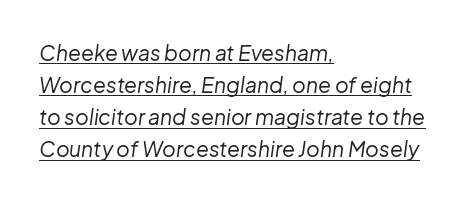
{"italic": "yes", "lean": "right", "slant_degrees": 8, "bold": "no", "underline": "yes", "align": "left", "line_spacing": "normal", "line_spacing_ratio": 1.53, "letter_spacing": "normal", "letter_spacing_em": 0.0, "glyph_px": 21}
